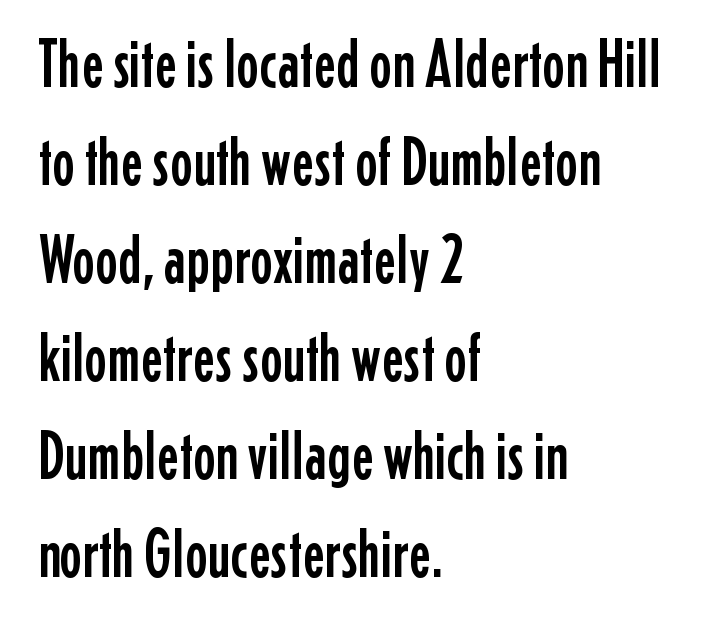
{"serif": "no", "italic": "no", "width": "condensed", "stroke_contrast": "low", "x_height": "medium", "monospaced": "no", "underline": "no", "align": "left", "line_spacing": "normal", "line_spacing_ratio": 1.44, "letter_spacing": "normal", "letter_spacing_em": 0.0, "glyph_px": 68}
